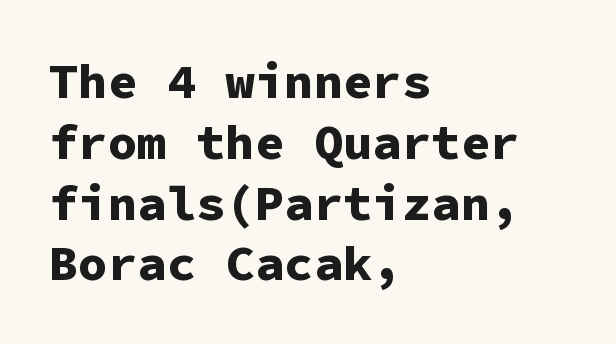
The image shows 49 px bold sans-serif type, upright, monospaced; set left-aligned, line spacing 1.24x, normal letter spacing, not underlined; low stroke contrast and a medium x-height.
